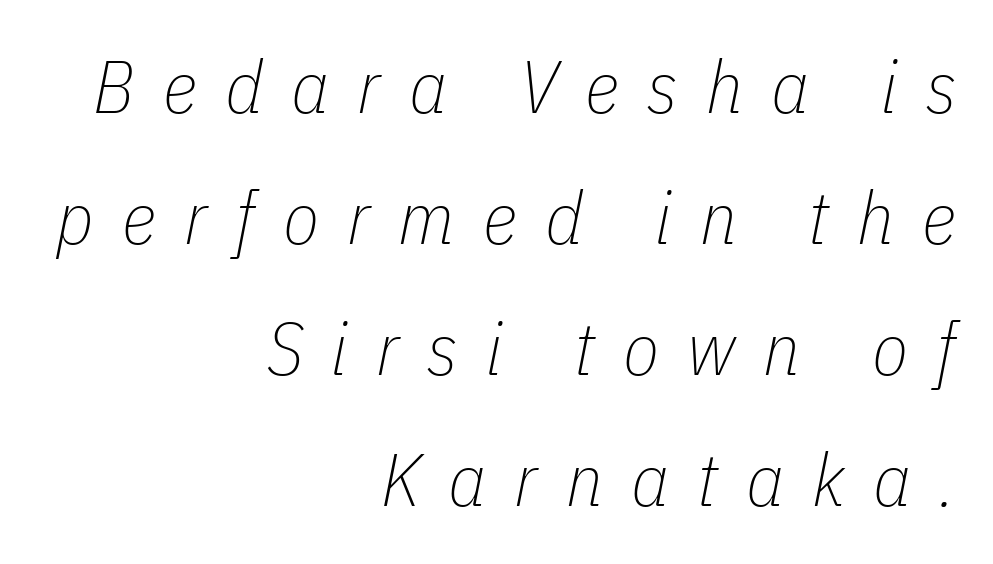
{"italic": "yes", "lean": "right", "slant_degrees": 11, "bold": "no", "weight": "thin", "width": "condensed", "stroke_contrast": "low", "x_height": "medium", "monospaced": "no", "underline": "no", "align": "right", "line_spacing_ratio": 1.77, "letter_spacing": "wide", "letter_spacing_em": 0.38, "glyph_px": 74}
